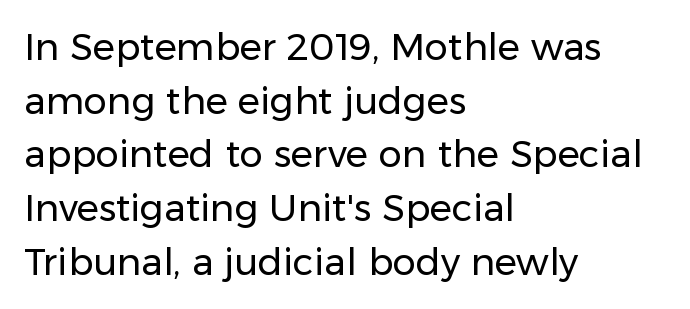
Where is the straight margin? On the left. Counters stay open thanks to moderate or lighter strokes. Normally led — the rows are evenly, conventionally spaced. You could call the tracking neutral — neither tight nor loose. Is this a fixed-width face? No — the glyphs have proportional, varying widths.
